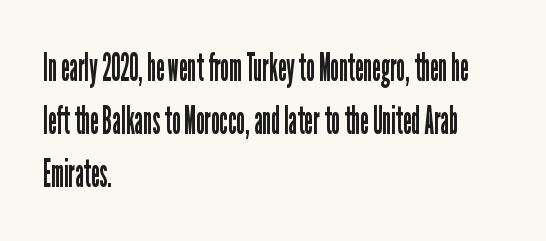
Q: Is the text bold? A: No.
Q: Is the text italic (slanted)? A: No, it is upright.
Q: Is the typeface a serif or a sans-serif typeface? A: Sans-serif.
Q: Is the text underlined? A: No.
Q: How is the paragraph aligned? A: Left-aligned.
Q: Is the spacing between letters normal or unusually wide? A: Normal.
Q: Is the spacing between lines tight, normal or loose? A: Normal.
Q: Width (condensed, normal, or wide)? A: Condensed.
Q: Stroke contrast? A: Low.
Q: x-height? A: Medium.
Q: Monospaced? A: No.
